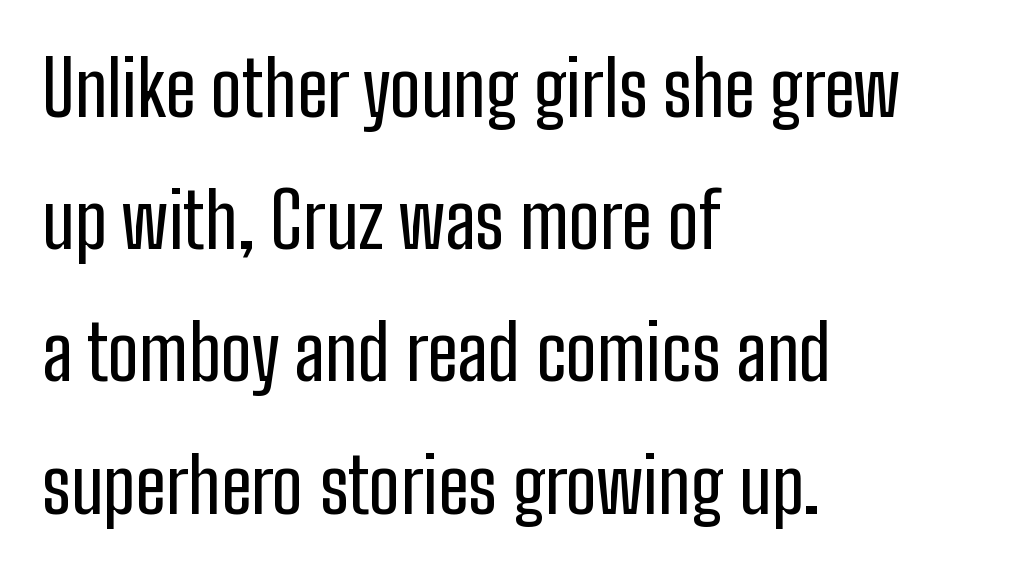
Q: Is the text italic (slanted)? A: No, it is upright.
Q: Is the typeface a serif or a sans-serif typeface? A: Sans-serif.
Q: Is the text underlined? A: No.
Q: How is the paragraph aligned? A: Left-aligned.
Q: Is the spacing between letters normal or unusually wide? A: Normal.
Q: Width (condensed, normal, or wide)? A: Condensed.
Q: Stroke contrast? A: Low.
Q: x-height? A: Medium.
Q: Monospaced? A: No.
